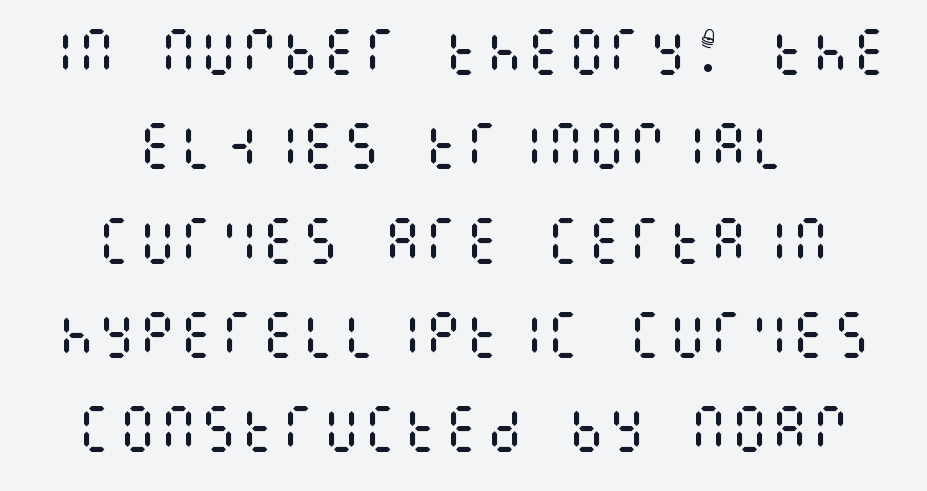
Observe the ordinary spacing: letters are neighbours, not strangers. A bare baseline throughout the passage. Quick note: not italic, upright. If you folded the block vertically in half, each line would mirror itself in length. The strokes are not fattened; the text isn't bold.
